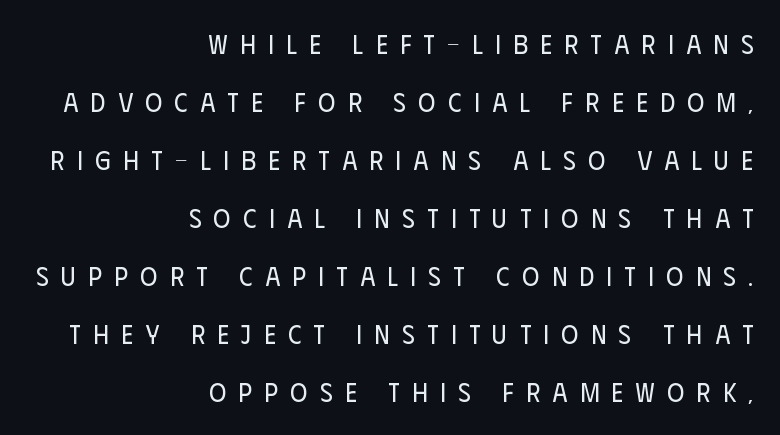
The image shows 26 px text type, upright; set right-aligned, loose line spacing (2.23x), unusually wide letter spacing (+0.48 em), not underlined.
